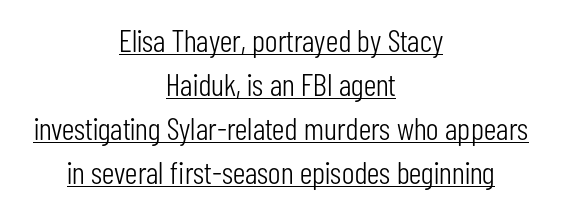
The image shows 32 px light, condensed sans-serif type, upright; set centered, normal line spacing (1.37x), normal letter spacing, underlined; low stroke contrast and a medium x-height.
